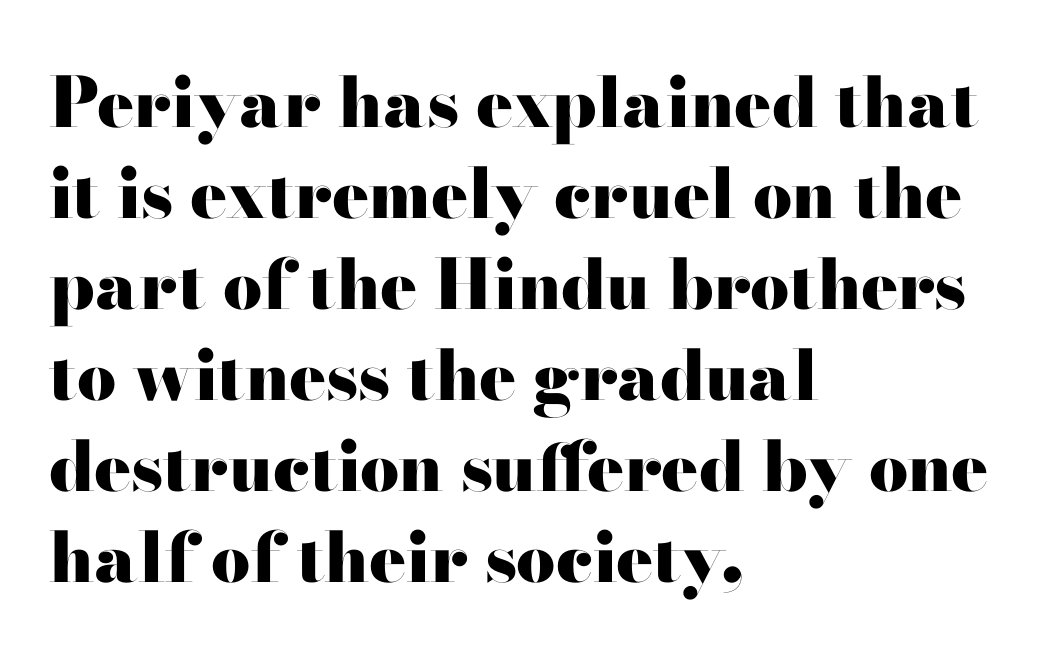
{"serif": "yes", "italic": "no", "bold": "yes", "weight": "heavy", "width": "wide", "stroke_contrast": "high", "x_height": "small", "monospaced": "no", "underline": "no", "align": "left", "line_spacing": "normal", "line_spacing_ratio": 1.32, "letter_spacing": "normal", "letter_spacing_em": 0.0, "glyph_px": 69}
